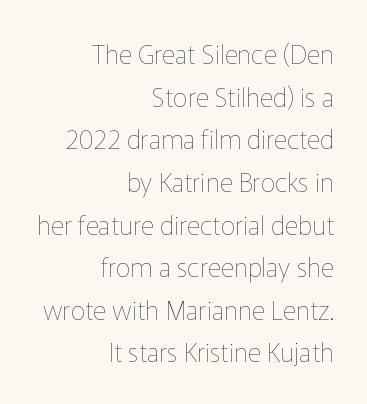
The image shows 26 px text type, upright; set right-aligned, normal line spacing (1.64x), normal letter spacing, not underlined.
